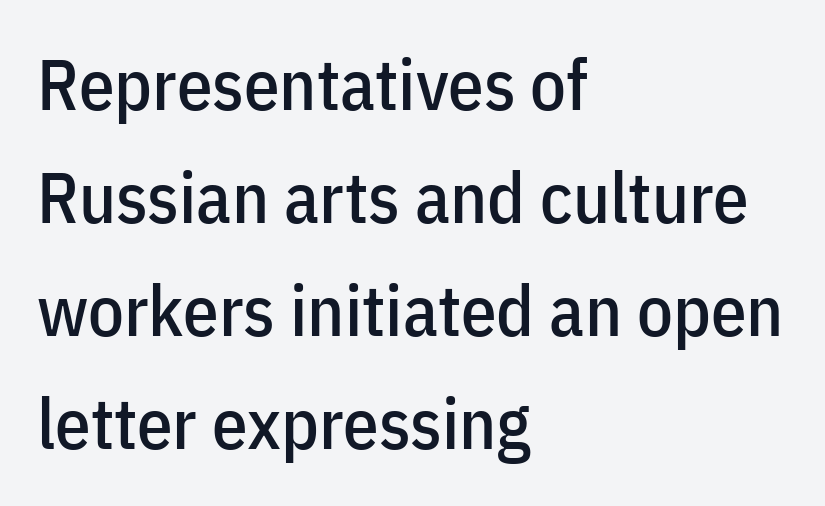
The image shows 71 px condensed sans-serif type, upright; set left-aligned, normal line spacing (1.59x), normal letter spacing, not underlined; low stroke contrast and a medium x-height.
